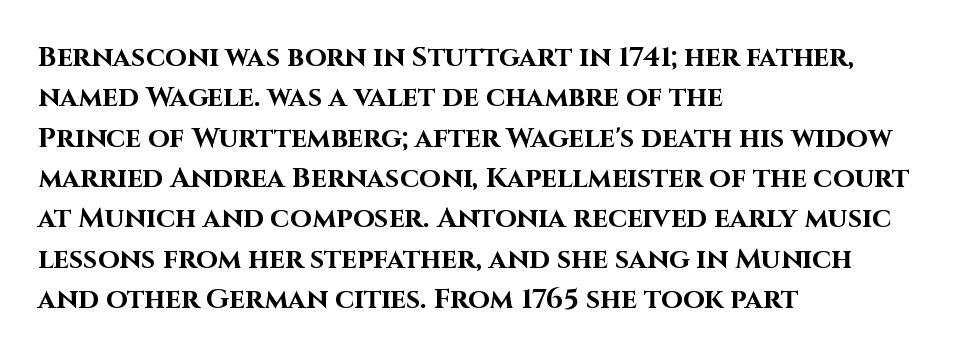
The letters advance in unequal steps, a hallmark of proportional type. A clean baseline with only descenders dipping below it. The vertical gap from one line to the next is medium. Honestly, the letter spacing is just normal — you wouldn't notice it.
